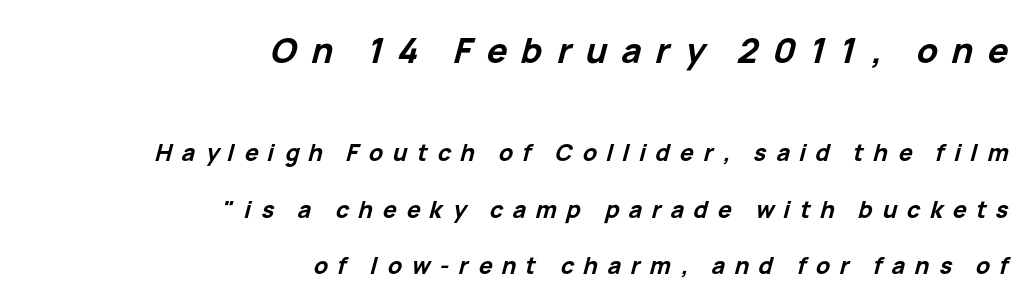
Q: Is the text bold? A: Yes.
Q: Is the text italic (slanted)? A: Yes, it leans right by about 15 degrees.
Q: Is the text underlined? A: No.
Q: How is the paragraph aligned? A: Right-aligned.
Q: Is the spacing between letters normal or unusually wide? A: Unusually wide.
Q: Is the spacing between lines tight, normal or loose? A: Loose.
Q: Which block of text is set in a larger size, the first (top) or the second (bottom)? A: The first (top) one.
Q: Width (condensed, normal, or wide)? A: Normal.
Q: Stroke contrast? A: Low.
Q: x-height? A: Medium.
Q: Monospaced? A: No.
